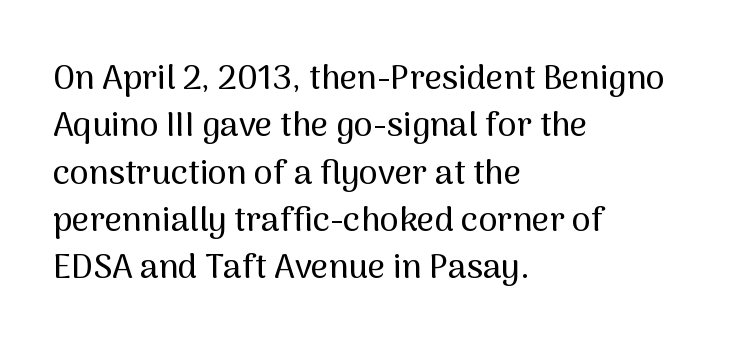
{"serif": "no", "italic": "no", "width": "normal", "stroke_contrast": "medium", "x_height": "medium", "monospaced": "no", "underline": "no", "align": "left", "line_spacing": "normal", "line_spacing_ratio": 1.39, "letter_spacing": "normal", "letter_spacing_em": 0.0, "glyph_px": 34}
